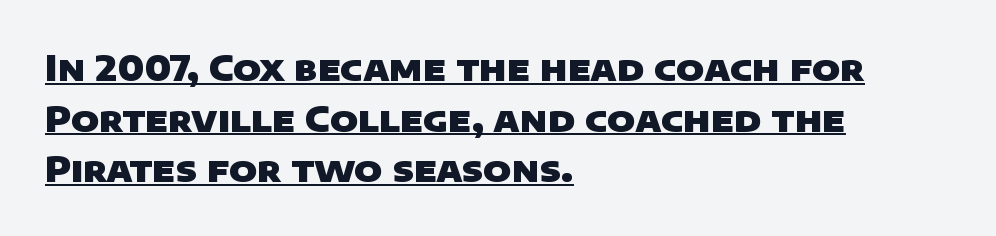
The image shows 34 px heavy, wide sans-serif type; set left-aligned, normal line spacing (1.49x), normal letter spacing, underlined; low stroke contrast and a large x-height.
